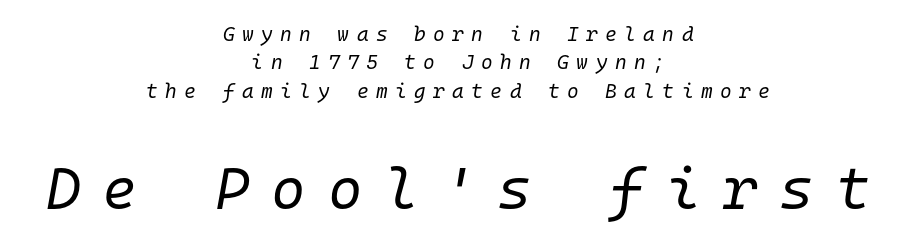
{"italic": "yes", "lean": "right", "slant_degrees": 10, "bold": "no", "weight": "regular", "width": "normal", "stroke_contrast": "low", "x_height": "medium", "monospaced": "yes", "underline": "no", "align": "center", "line_spacing": "normal", "line_spacing_ratio": 1.42, "letter_spacing": "wide", "letter_spacing_em": 0.37, "larger_block": "second", "size_ratio": 2.95, "glyph_px": 59}
